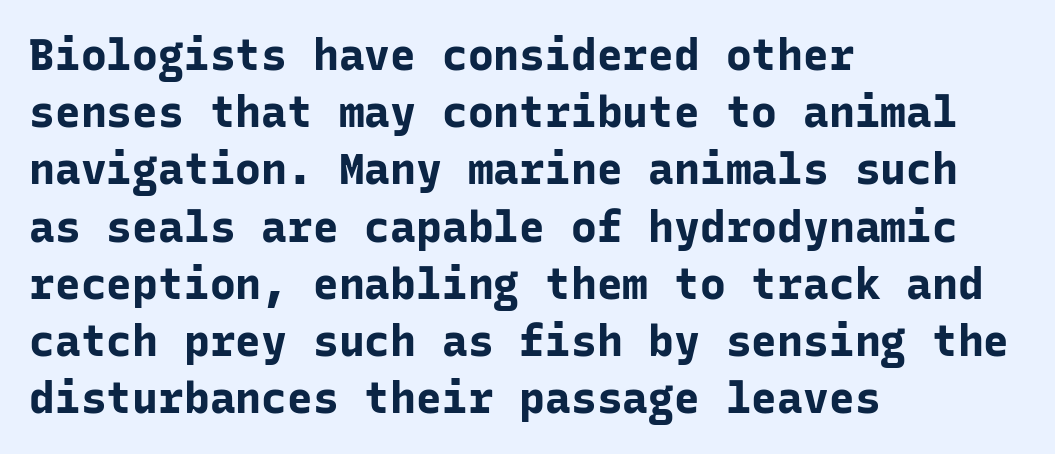
Q: Is the text bold? A: Yes.
Q: Is the text italic (slanted)? A: No, it is upright.
Q: Is the typeface a serif or a sans-serif typeface? A: Sans-serif.
Q: Is the text underlined? A: No.
Q: How is the paragraph aligned? A: Left-aligned.
Q: Is the spacing between letters normal or unusually wide? A: Normal.
Q: Is the spacing between lines tight, normal or loose? A: Normal.
Q: Width (condensed, normal, or wide)? A: Normal.
Q: Stroke contrast? A: Low.
Q: x-height? A: Medium.
Q: Monospaced? A: Yes.
